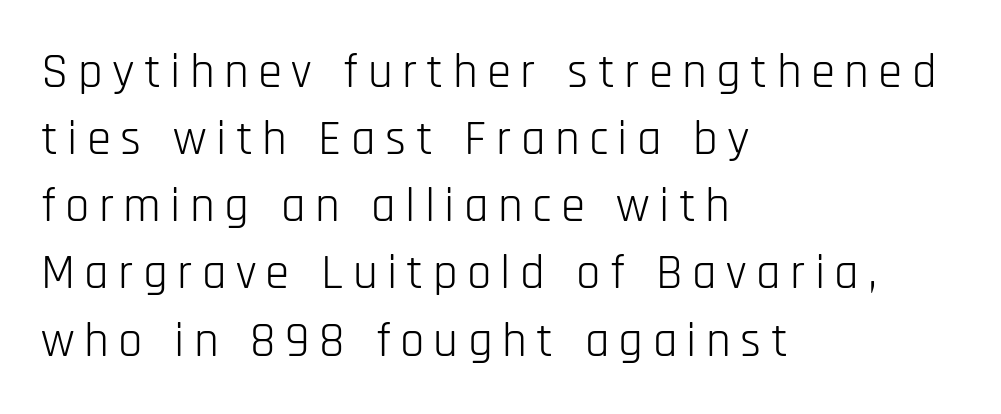
A clean baseline with only descenders dipping below it. Each line starts at the same left margin while the right side varies. The strokes carry an ordinary text weight at most. Each letter keeps its own natural width here, so spacing adapts to shape. If you drew a line through each stem, it would be perfectly vertical.
